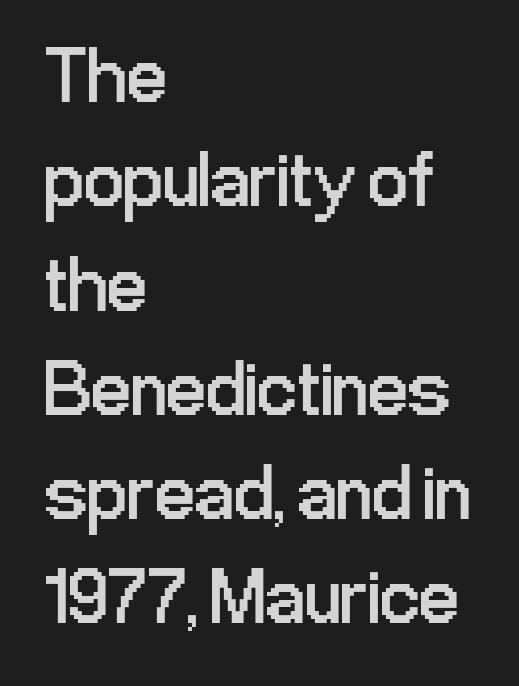
The image shows 79 px regular-weight, condensed sans-serif type, upright; set left-aligned, normal line spacing (1.32x), normal letter spacing, not underlined; low stroke contrast and a medium x-height.
